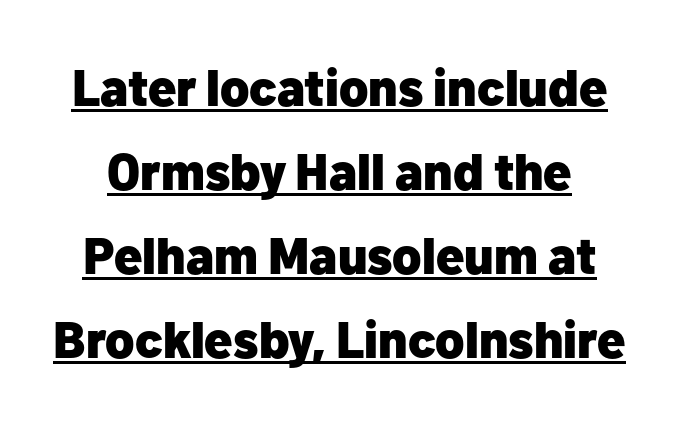
{"serif": "no", "italic": "no", "bold": "yes", "weight": "heavy", "width": "normal", "stroke_contrast": "low", "x_height": "medium", "monospaced": "no", "underline": "yes", "line_spacing": "normal", "line_spacing_ratio": 1.65, "letter_spacing": "normal", "letter_spacing_em": 0.0, "glyph_px": 51}
